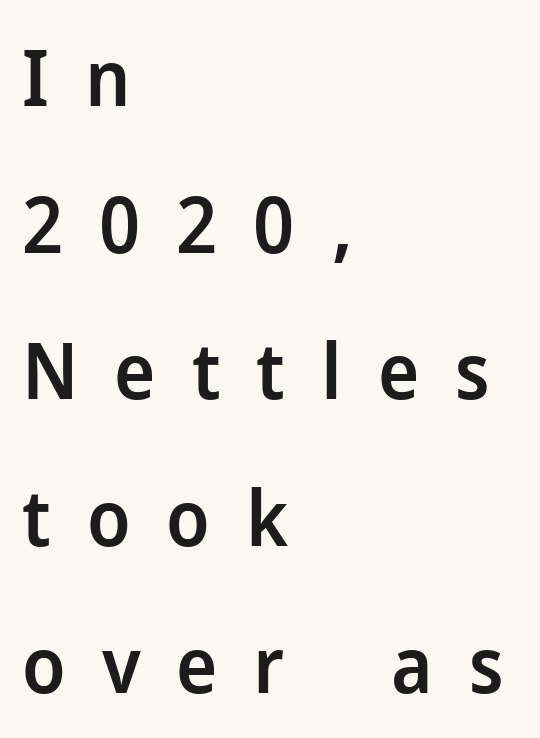
The image shows 78 px semibold sans-serif type, upright; set left-aligned, line spacing 1.88x, unusually wide letter spacing (+0.46 em), not underlined; low stroke contrast and a medium x-height.
